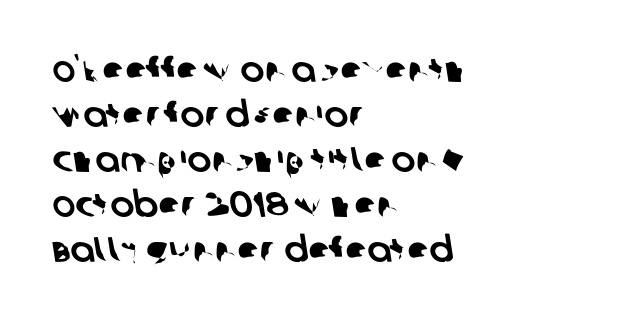
The line-height multiplier appears to be the usual default. Is this a fixed-width face? No — the glyphs have proportional, varying widths. The specimen omits any rule beneath the text block's lines. This rendering leaves character spacing at its baseline value. Observe the absence of serifs on each vertical stroke in this sample. Alignment: flush left.
